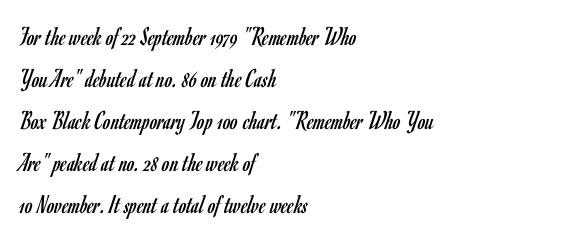
Each new line begins a customary step beneath the previous one. The passage shown is not underscored anywhere. Weight: not bold — regular or lighter. A classic flush-left, rag-right setting is used for this passage.
